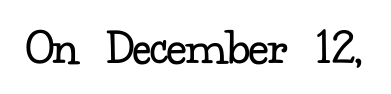
Q: Is the text bold? A: No.
Q: Is the text italic (slanted)? A: No, it is upright.
Q: Is the typeface a serif or a sans-serif typeface? A: Serif.
Q: Is the text underlined? A: No.
Q: Is the spacing between letters normal or unusually wide? A: Normal.
Q: Width (condensed, normal, or wide)? A: Normal.
Q: Stroke contrast? A: Low.
Q: x-height? A: Small.
Q: Monospaced? A: No.
